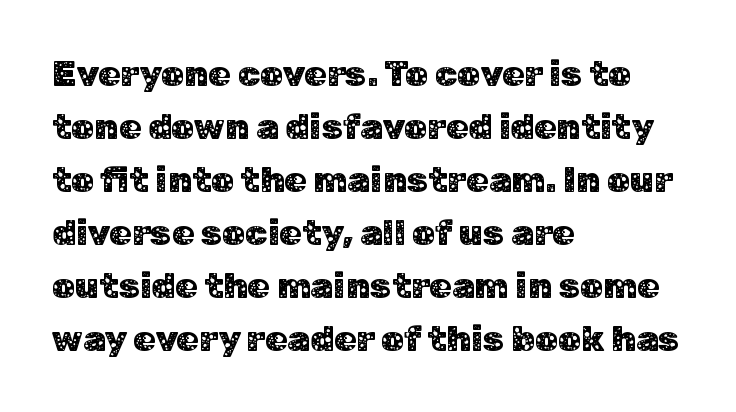
{"serif": "no", "italic": "no", "width": "normal", "stroke_contrast": "low", "x_height": "medium", "monospaced": "no", "underline": "no", "align": "left", "line_spacing": "normal", "line_spacing_ratio": 1.47, "letter_spacing": "normal", "letter_spacing_em": 0.0, "glyph_px": 36}
